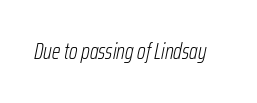
Q: Is the text bold? A: No.
Q: Is the text italic (slanted)? A: Yes, it leans right by about 12 degrees.
Q: Is the text underlined? A: No.
Q: Is the spacing between letters normal or unusually wide? A: Normal.
